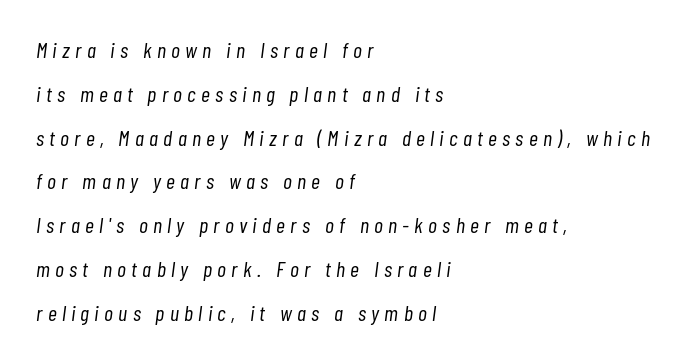
The image shows 22 px text type, italic (leaning right); set left-aligned, loose line spacing (1.99x), unusually wide letter spacing (+0.24 em), not underlined.
